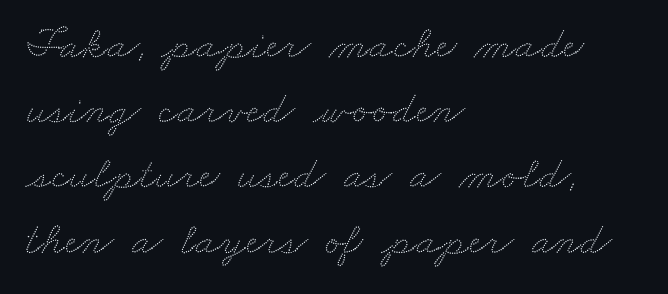
The image shows 45 px wide type; set left-aligned, normal line spacing (1.45x), normal letter spacing, not underlined; low stroke contrast and a small x-height.
